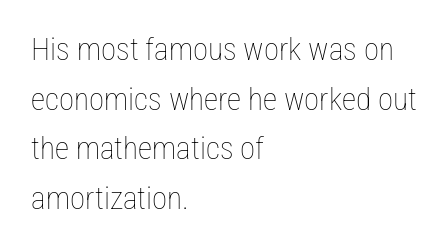
{"italic": "no", "bold": "no", "weight": "thin", "width": "condensed", "stroke_contrast": "low", "x_height": "medium", "monospaced": "no", "underline": "no", "align": "left", "line_spacing": "normal", "line_spacing_ratio": 1.6, "letter_spacing": "normal", "letter_spacing_em": 0.0, "glyph_px": 31}
